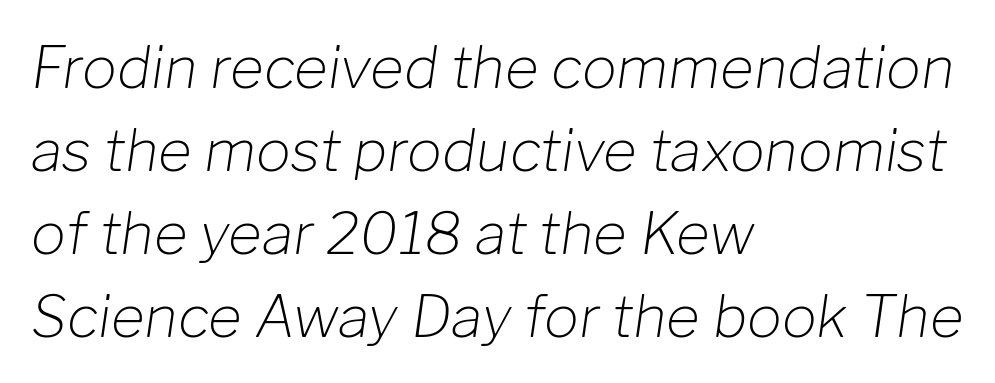
{"italic": "yes", "lean": "right", "slant_degrees": 8, "bold": "no", "weight": "light", "width": "normal", "stroke_contrast": "low", "x_height": "medium", "monospaced": "no", "underline": "no", "align": "left", "line_spacing": "normal", "line_spacing_ratio": 1.43, "letter_spacing": "normal", "letter_spacing_em": 0.0, "glyph_px": 58}
